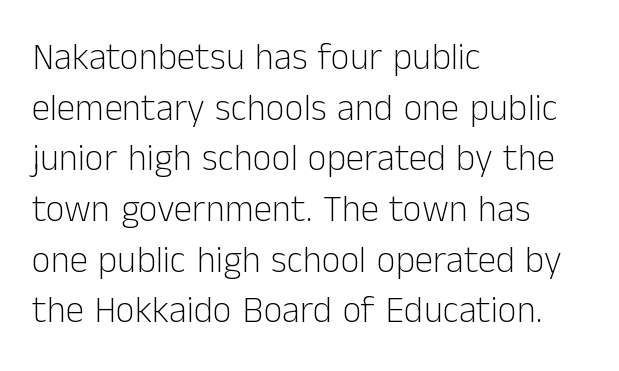
Q: Is the text bold? A: No.
Q: Is the text italic (slanted)? A: No, it is upright.
Q: Is the typeface a serif or a sans-serif typeface? A: Sans-serif.
Q: Is the text underlined? A: No.
Q: How is the paragraph aligned? A: Left-aligned.
Q: Is the spacing between letters normal or unusually wide? A: Normal.
Q: Is the spacing between lines tight, normal or loose? A: Normal.
Q: Width (condensed, normal, or wide)? A: Normal.
Q: Stroke contrast? A: Low.
Q: x-height? A: Medium.
Q: Monospaced? A: No.
